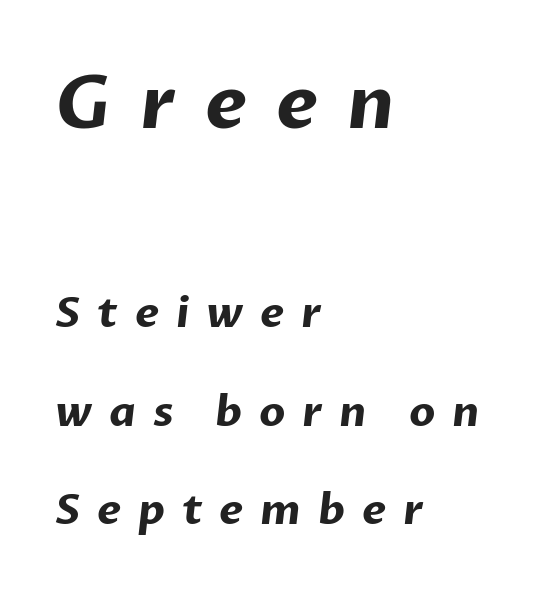
{"serif": "no", "bold": "yes", "weight": "bold", "width": "normal", "stroke_contrast": "low", "x_height": "medium", "monospaced": "no", "underline": "no", "align": "left", "line_spacing": "loose", "line_spacing_ratio": 2.35, "letter_spacing": "wide", "letter_spacing_em": 0.4, "larger_block": "first", "size_ratio": 1.74, "glyph_px": 73}
